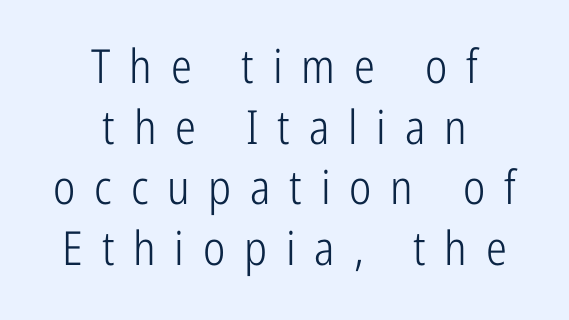
{"serif": "no", "italic": "no", "bold": "no", "weight": "light", "width": "condensed", "stroke_contrast": "low", "x_height": "medium", "monospaced": "no", "underline": "no", "align": "center", "line_spacing": "normal", "line_spacing_ratio": 1.29, "letter_spacing": "wide", "letter_spacing_em": 0.4, "glyph_px": 47}
